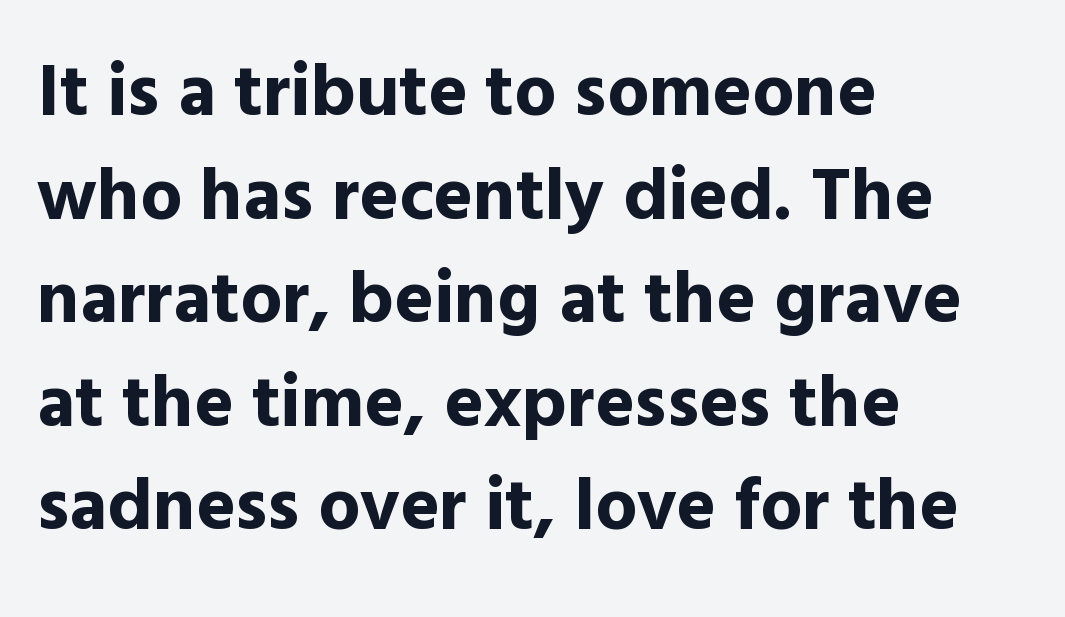
The image shows 74 px bold sans-serif type, upright; set left-aligned, normal line spacing (1.4x), normal letter spacing, not underlined; a medium x-height.
